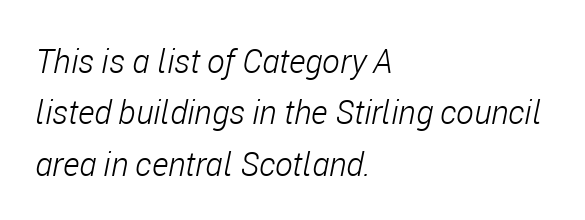
If you drew a ruler down the left edge, every line would touch it. Quick note: underline off. This sample has the flowing, uneven cadence of proportional lettering. In terms of posture, this sample is oblique. A typesetter would call this leading conventional body-copy spacing.
